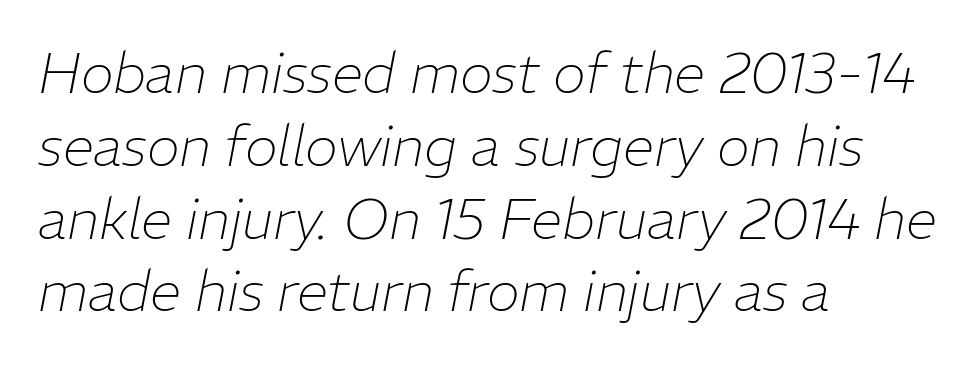
{"italic": "yes", "lean": "right", "slant_degrees": 11, "bold": "no", "weight": "thin", "width": "normal", "stroke_contrast": "low", "x_height": "medium", "monospaced": "no", "underline": "no", "align": "left", "line_spacing": "normal", "line_spacing_ratio": 1.3, "letter_spacing": "normal", "letter_spacing_em": 0.0, "glyph_px": 56}
